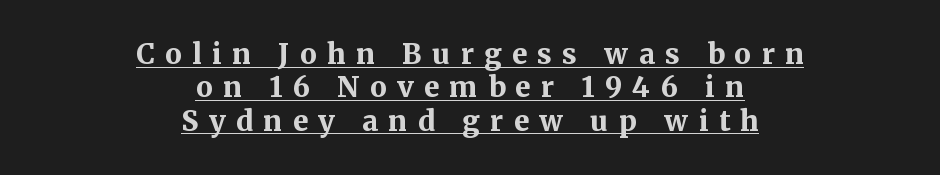
{"serif": "yes", "italic": "no", "bold": "yes", "weight": "bold", "width": "normal", "stroke_contrast": "medium", "x_height": "medium", "monospaced": "no", "underline": "yes", "align": "center", "line_spacing_ratio": 1.19, "letter_spacing": "wide", "letter_spacing_em": 0.37, "glyph_px": 28}
